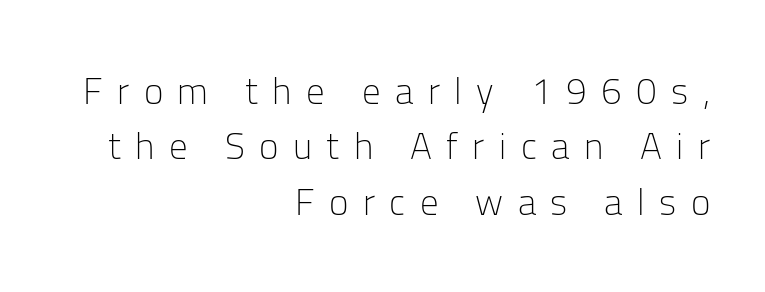
All the whitespace from short lines collects on the left. Plain, unruled lines of type. The weight would be labelled regular, book, light, or lighter still. Observe the absence of serifs on each vertical stroke in this sample. Each word looks stretched out because of the extra space between its letters.
